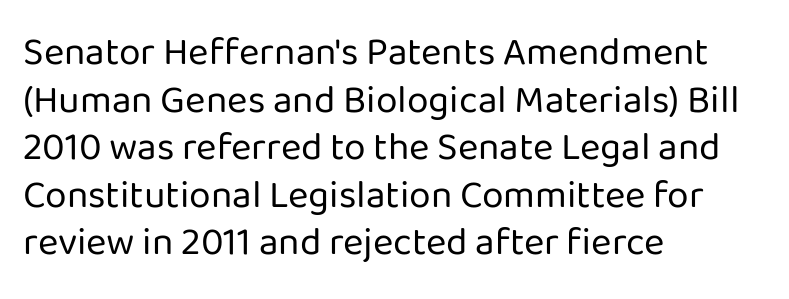
{"serif": "no", "italic": "no", "bold": "no", "weight": "regular", "width": "normal", "stroke_contrast": "low", "x_height": "medium", "monospaced": "no", "underline": "no", "align": "left", "line_spacing_ratio": 1.22, "letter_spacing": "normal", "letter_spacing_em": 0.0, "glyph_px": 39}
